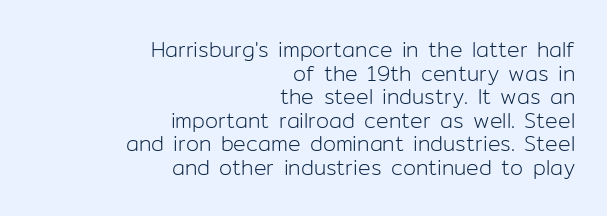
Line ends are locked; line starts wander. Letter spacing: default. Notice how descenders almost collide with the ascenders below — that's tight leading. The font's upright variant was chosen for this text. Any mark beneath the type? The region is blank.
